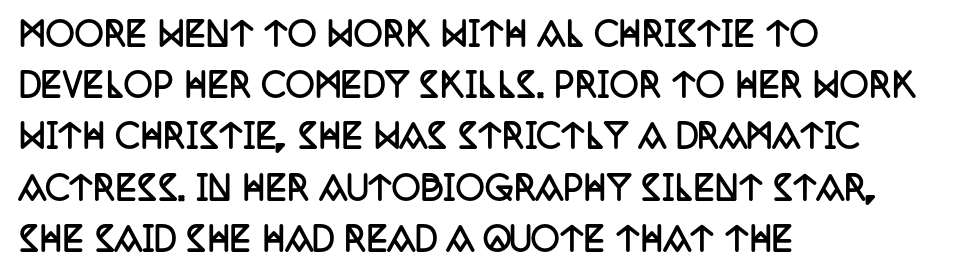
{"serif": "yes", "italic": "no", "bold": "yes", "weight": "semibold", "width": "condensed", "stroke_contrast": "low", "x_height": "large", "monospaced": "no", "underline": "no", "align": "left", "line_spacing": "normal", "line_spacing_ratio": 1.6, "letter_spacing": "normal", "letter_spacing_em": 0.0, "glyph_px": 32}
